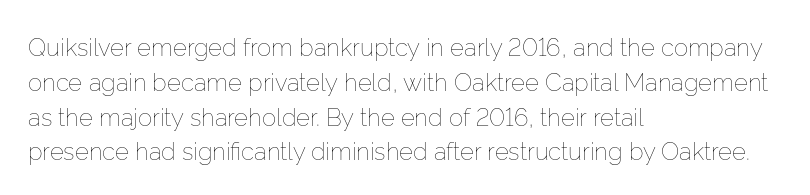
The image shows 24 px text type, upright; set left-aligned, normal line spacing (1.45x), normal letter spacing, not underlined.
